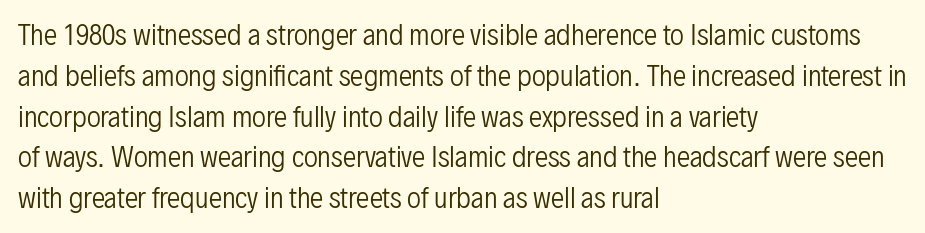
{"italic": "no", "bold": "no", "underline": "no", "align": "left", "line_spacing": "normal", "line_spacing_ratio": 1.51, "letter_spacing": "normal", "letter_spacing_em": 0.0, "glyph_px": 27}
